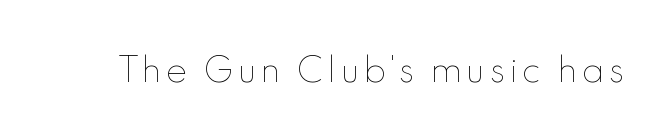
The weight tops out at a normal text grade. Underlining? Definitely not there. The letters stand straight up with perfectly vertical stems. Proportional: the letters do not fall into vertical columns.
